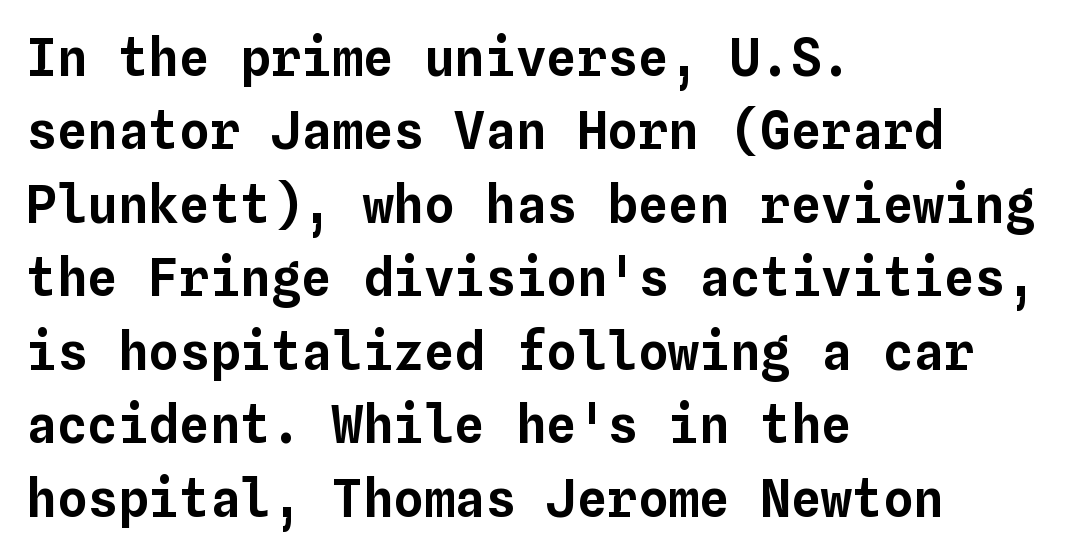
The image shows 51 px text type, upright, monospaced; set left-aligned, normal line spacing (1.44x), normal letter spacing, not underlined; low stroke contrast and a medium x-height.
